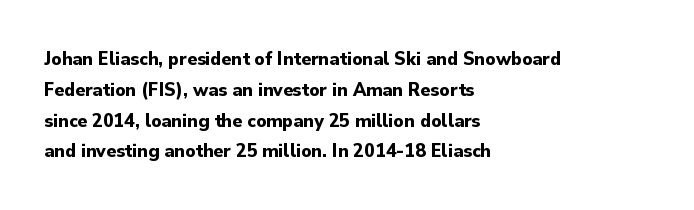
A student would call this left alignment; a typographer would say flush left, rag right. Any mark beneath the type? The region is blank. A dark, heavy texture on the line: the type is bold. The leading is moderate, giving the passage an even texture. The gaps between neighbouring characters are ordinary and unremarkable. The axis of the letterforms is exactly vertical.
